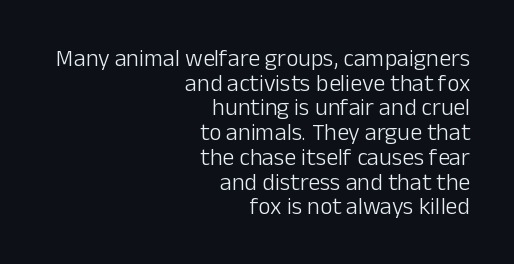
{"italic": "no", "bold": "no", "underline": "no", "align": "right", "line_spacing": "tight", "line_spacing_ratio": 1.03, "letter_spacing": "normal", "letter_spacing_em": 0.0, "glyph_px": 24}
